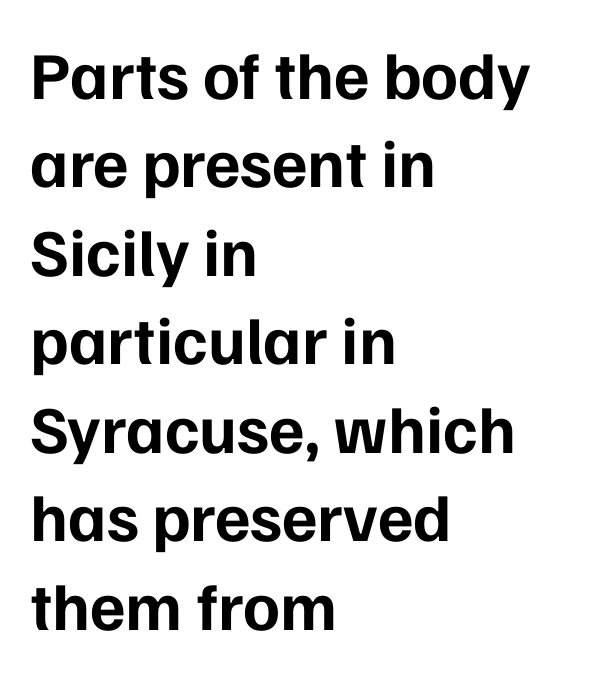
The face used here is proportionally spaced, like ordinary book or web type. The sample has been set heavy, in full bold. Each word holds together tightly as a unit, with standard inter-letter gaps. Evenly set lines give the paragraph a standard silhouette.
